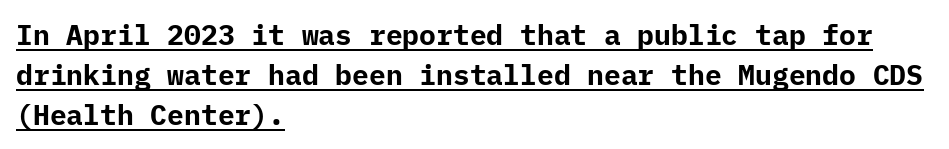
Q: Is the text bold? A: Yes.
Q: Is the text italic (slanted)? A: No, it is upright.
Q: Is the typeface a serif or a sans-serif typeface? A: Sans-serif.
Q: Is the text underlined? A: Yes.
Q: How is the paragraph aligned? A: Left-aligned.
Q: Is the spacing between letters normal or unusually wide? A: Normal.
Q: Is the spacing between lines tight, normal or loose? A: Normal.
Q: Width (condensed, normal, or wide)? A: Normal.
Q: Stroke contrast? A: Low.
Q: x-height? A: Medium.
